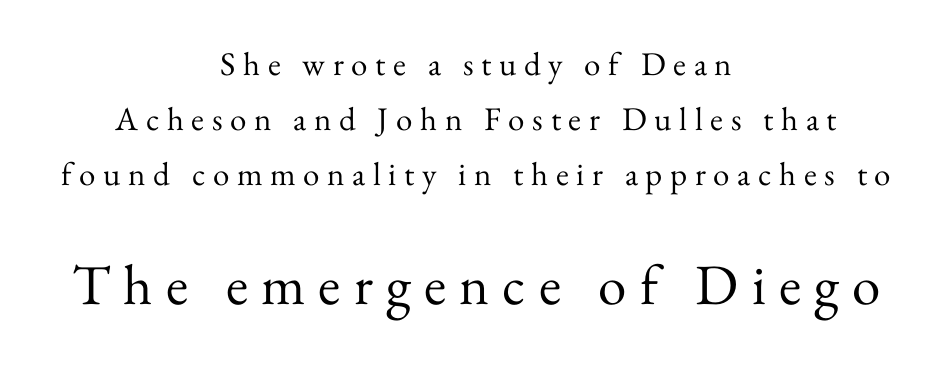
Q: Is the text bold? A: No.
Q: Is the text italic (slanted)? A: No, it is upright.
Q: Is the typeface a serif or a sans-serif typeface? A: Serif.
Q: Is the text underlined? A: No.
Q: How is the paragraph aligned? A: Centered.
Q: Is the spacing between letters normal or unusually wide? A: Unusually wide.
Q: Is the spacing between lines tight, normal or loose? A: Normal.
Q: Which block of text is set in a larger size, the first (top) or the second (bottom)? A: The second (bottom) one.
Q: Width (condensed, normal, or wide)? A: Normal.
Q: Stroke contrast? A: Medium.
Q: x-height? A: Small.
Q: Monospaced? A: No.
